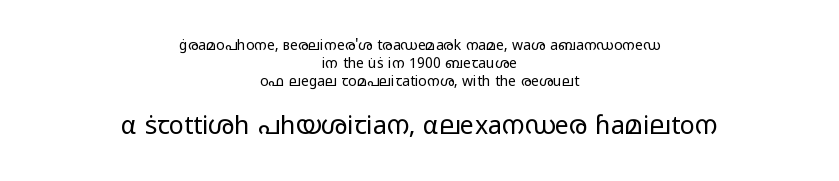
Q: Is the text bold? A: No.
Q: Is the text italic (slanted)? A: No, it is upright.
Q: Is the text underlined? A: No.
Q: How is the paragraph aligned? A: Centered.
Q: Is the spacing between letters normal or unusually wide? A: Normal.
Q: Is the spacing between lines tight, normal or loose? A: Normal.
Q: Which block of text is set in a larger size, the first (top) or the second (bottom)? A: The second (bottom) one.
